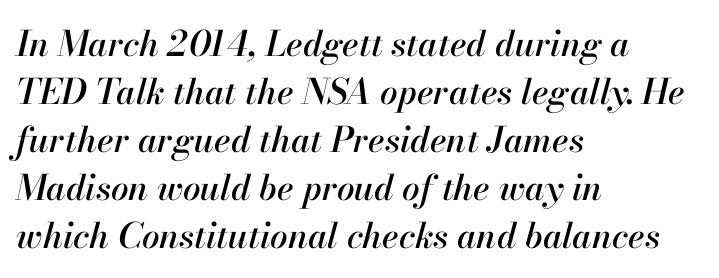
Q: Is the text italic (slanted)? A: Yes, it leans right by about 13 degrees.
Q: Is the text underlined? A: No.
Q: How is the paragraph aligned? A: Left-aligned.
Q: Is the spacing between letters normal or unusually wide? A: Normal.
Q: Is the spacing between lines tight, normal or loose? A: Normal.
Q: Width (condensed, normal, or wide)? A: Normal.
Q: Stroke contrast? A: High.
Q: x-height? A: Small.
Q: Monospaced? A: No.
